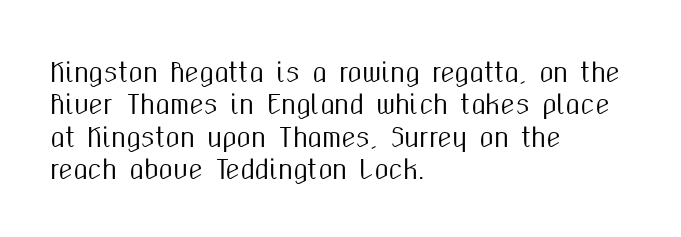
The image shows 26 px text type, upright; set left-aligned, normal line spacing (1.25x), normal letter spacing, not underlined.
